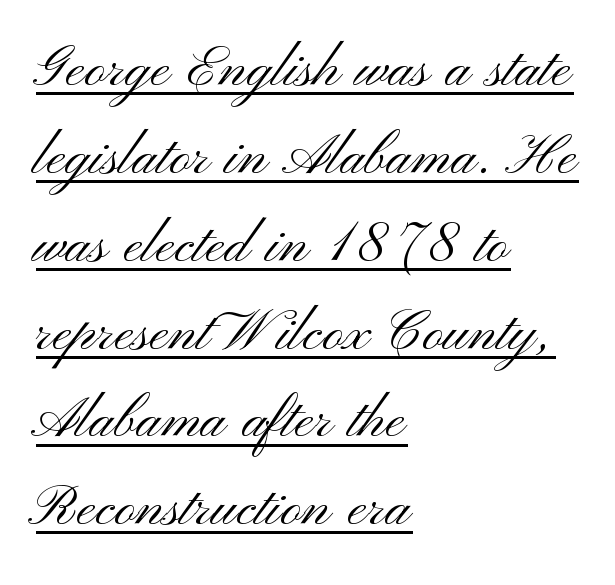
This sample has the flowing, uneven cadence of proportional lettering. Typeset ragged right — the left edge is the straight one. Spacing between characters is what you'd get straight out of the box. Check the space under the baseline: a stroke is drawn there.
